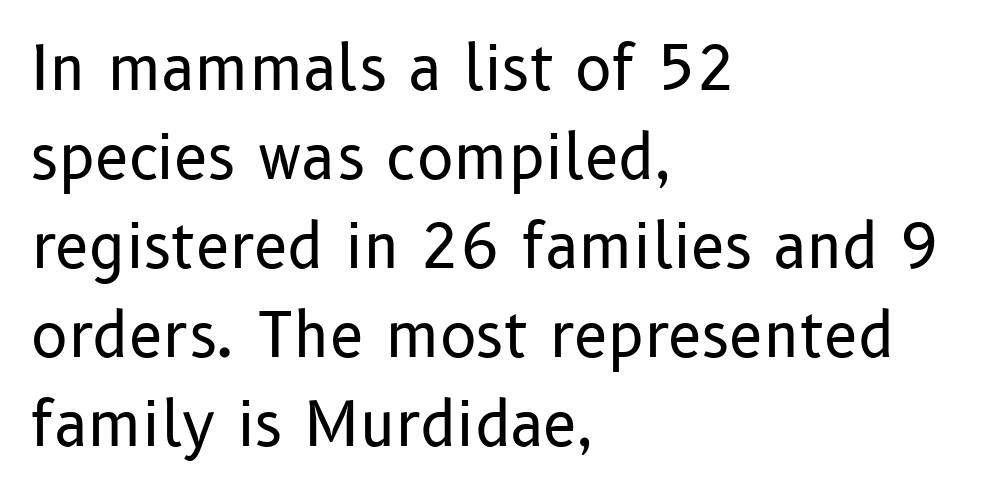
The face looks like a standard text weight, possibly lighter. Regarding serifs, this sample does without them. No extra tracking has been applied to these lines. Vertical strokes here are truly vertical. The space between consecutive lines is moderate. Descenders hang freely into open space.
